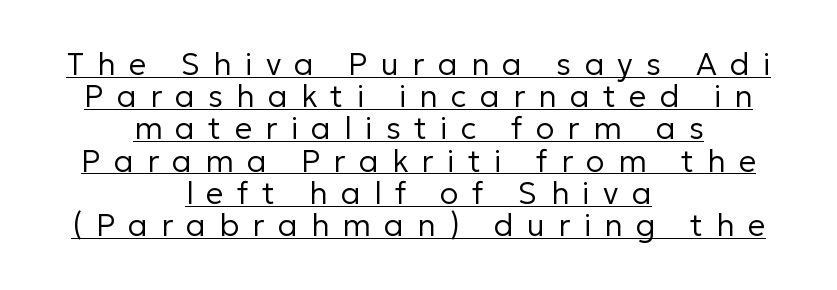
Q: Is the text bold? A: No.
Q: Is the text italic (slanted)? A: No, it is upright.
Q: Is the typeface a serif or a sans-serif typeface? A: Sans-serif.
Q: Is the text underlined? A: Yes.
Q: How is the paragraph aligned? A: Centered.
Q: Is the spacing between letters normal or unusually wide? A: Unusually wide.
Q: Is the spacing between lines tight, normal or loose? A: Tight.
Q: Width (condensed, normal, or wide)? A: Normal.
Q: Stroke contrast? A: Low.
Q: x-height? A: Medium.
Q: Monospaced? A: No.
